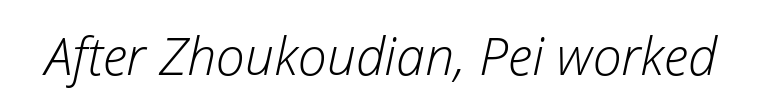
Q: Is the text bold? A: No.
Q: Is the text italic (slanted)? A: Yes, it leans right by about 12 degrees.
Q: Is the text underlined? A: No.
Q: Is the spacing between letters normal or unusually wide? A: Normal.
Q: Width (condensed, normal, or wide)? A: Normal.
Q: Stroke contrast? A: Low.
Q: x-height? A: Medium.
Q: Monospaced? A: No.
